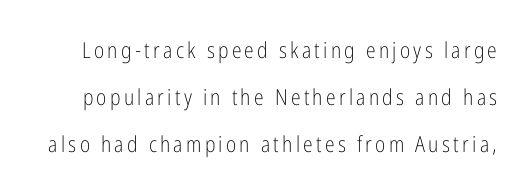
{"italic": "no", "bold": "no", "underline": "no", "line_spacing": "loose", "line_spacing_ratio": 2.14, "glyph_px": 22}
